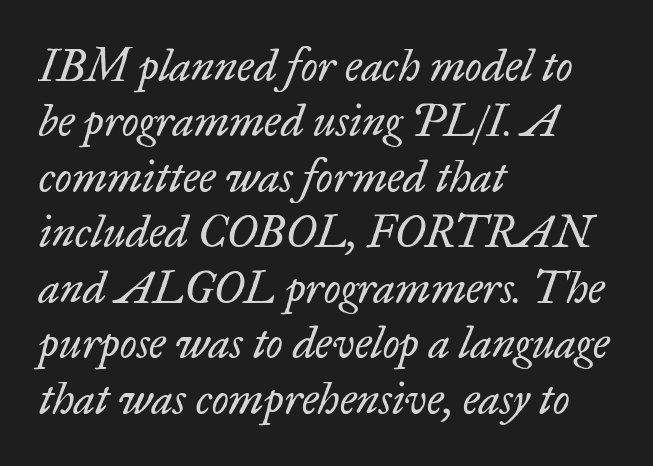
{"serif": "yes", "italic": "yes", "lean": "right", "slant_degrees": 17, "bold": "no", "weight": "regular", "width": "normal", "stroke_contrast": "low", "x_height": "small", "monospaced": "no", "underline": "no", "align": "left", "line_spacing": "normal", "line_spacing_ratio": 1.26, "letter_spacing": "normal", "letter_spacing_em": 0.0, "glyph_px": 44}
